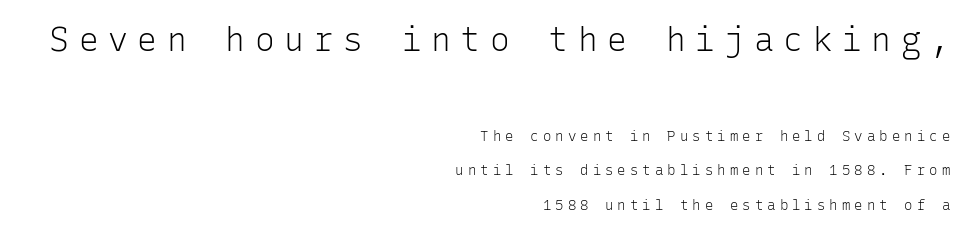
Q: Is the text bold? A: No.
Q: Is the text italic (slanted)? A: No, it is upright.
Q: Is the typeface a serif or a sans-serif typeface? A: Sans-serif.
Q: Is the text underlined? A: No.
Q: How is the paragraph aligned? A: Right-aligned.
Q: Is the spacing between letters normal or unusually wide? A: Unusually wide.
Q: Is the spacing between lines tight, normal or loose? A: Loose.
Q: Which block of text is set in a larger size, the first (top) or the second (bottom)? A: The first (top) one.
Q: Width (condensed, normal, or wide)? A: Normal.
Q: Stroke contrast? A: Low.
Q: x-height? A: Medium.
Q: Monospaced? A: Yes.
